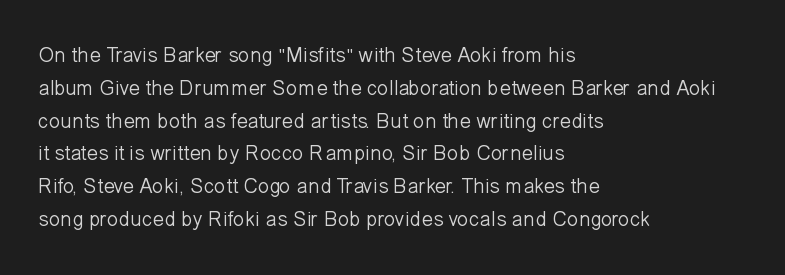
Q: Is the text bold? A: No.
Q: Is the text italic (slanted)? A: No, it is upright.
Q: Is the text underlined? A: No.
Q: How is the paragraph aligned? A: Left-aligned.
Q: Is the spacing between letters normal or unusually wide? A: Normal.
Q: Is the spacing between lines tight, normal or loose? A: Normal.
